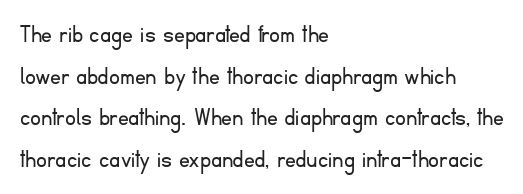
This sample uses an upright cut, with every glyph sitting square on the baseline. Lines of text with bare space underneath. The setting favours the left margin, as ordinary paragraphs usually do. Leading: standard. The typesetting does not lean heavy: it is not bold. You could call the tracking neutral — neither tight nor loose.
